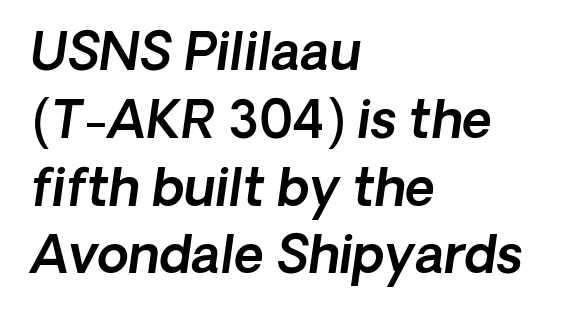
{"italic": "yes", "lean": "right", "slant_degrees": 8, "width": "normal", "x_height": "medium", "monospaced": "no", "underline": "no", "align": "left", "line_spacing": "normal", "line_spacing_ratio": 1.33, "letter_spacing": "normal", "letter_spacing_em": 0.0, "glyph_px": 51}
